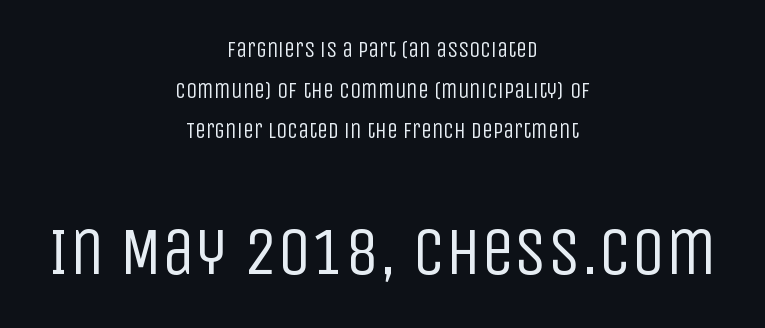
Q: Is the text bold? A: No.
Q: Is the text italic (slanted)? A: No, it is upright.
Q: Is the typeface a serif or a sans-serif typeface? A: Sans-serif.
Q: Is the text underlined? A: No.
Q: How is the paragraph aligned? A: Centered.
Q: Is the spacing between letters normal or unusually wide? A: Normal.
Q: Which block of text is set in a larger size, the first (top) or the second (bottom)? A: The second (bottom) one.
Q: Width (condensed, normal, or wide)? A: Condensed.
Q: Stroke contrast? A: Low.
Q: x-height? A: Large.
Q: Monospaced? A: No.
